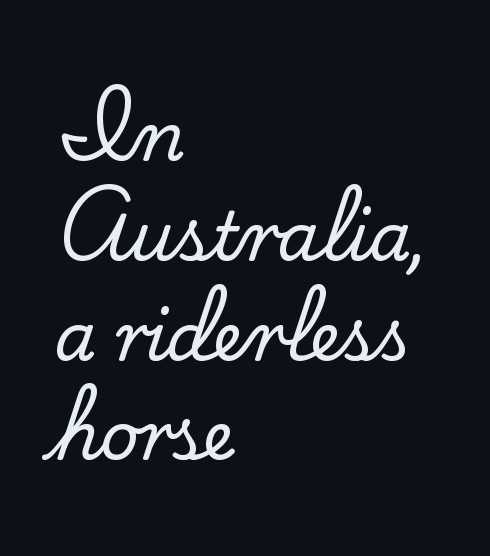
Quick note: underline off. Tracking here is standard; glyphs follow each other at the usual distance. This sample is left-justified, so line endings fall wherever the words run out. Note the varied advance widths — an 'i' is clearly narrower than an 'm'. The space between consecutive lines is moderate.
